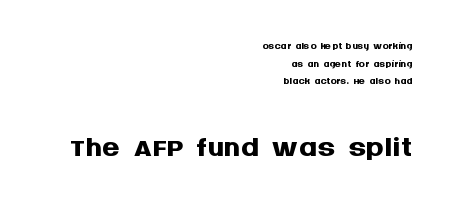
The lettering holds an erect, upright posture throughout. Between one letter and the next there's only the usual sliver of space. The space directly below the letters is spotless. Bold? Absolutely — the strokes are thick and heavy.
